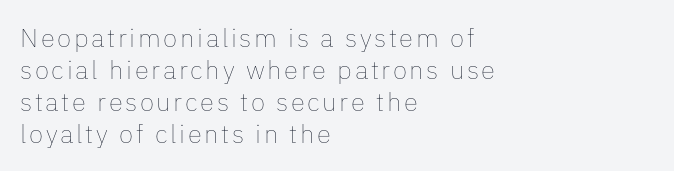
Q: Is the text bold? A: No.
Q: Is the text italic (slanted)? A: No, it is upright.
Q: Is the text underlined? A: No.
Q: How is the paragraph aligned? A: Left-aligned.
